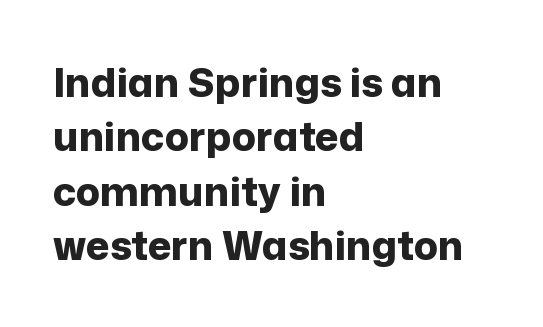
The image shows 40 px bold sans-serif type, upright; set left-aligned, normal line spacing (1.36x), normal letter spacing, not underlined; low stroke contrast and a medium x-height.
